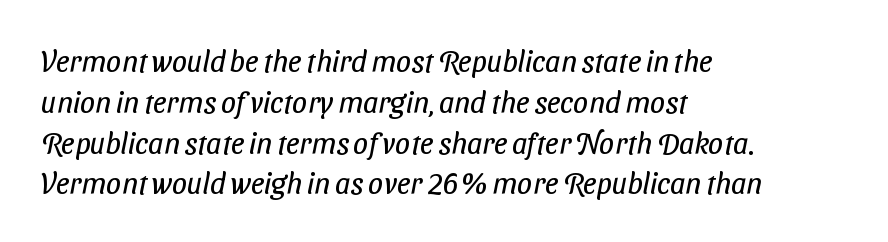
The leading is moderate, giving the passage an even texture. Spacing verdict: proportional, widths tailored to each character. Teacher's note: observe the even left margin — that is flush-left alignment. The letterforms sit shoulder to shoulder at normal distance. In terms of letterform style, serifs are entirely absent. Clear beneath every line of the passage.
